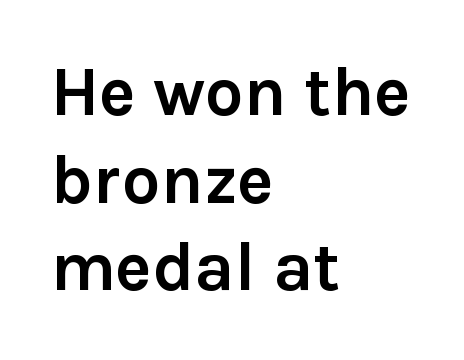
The image shows 69 px semibold sans-serif type, upright; set left-aligned, normal line spacing (1.27x), normal letter spacing, not underlined; a medium x-height.
